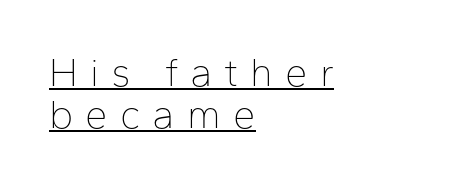
Q: Is the text bold? A: No.
Q: Is the text italic (slanted)? A: No, it is upright.
Q: Is the typeface a serif or a sans-serif typeface? A: Sans-serif.
Q: Is the text underlined? A: Yes.
Q: How is the paragraph aligned? A: Left-aligned.
Q: Is the spacing between letters normal or unusually wide? A: Unusually wide.
Q: Is the spacing between lines tight, normal or loose? A: Tight.
Q: Width (condensed, normal, or wide)? A: Normal.
Q: Stroke contrast? A: Low.
Q: x-height? A: Medium.
Q: Monospaced? A: No.
